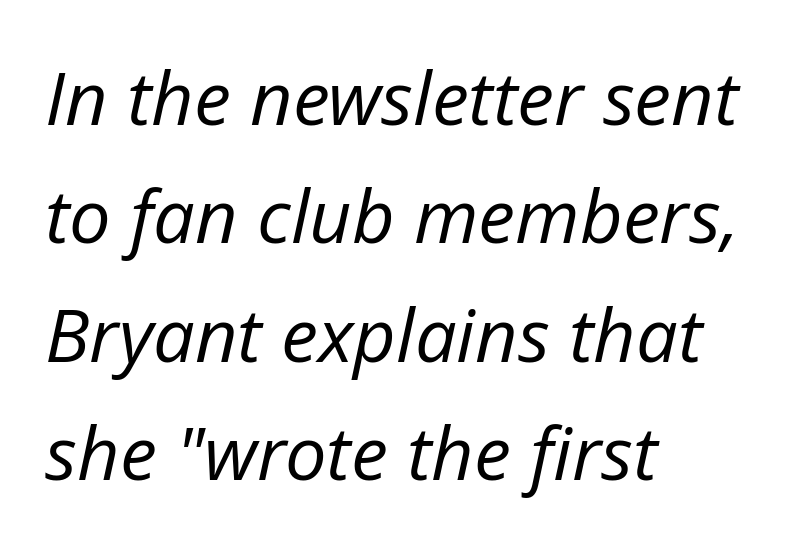
The characters are drawn with everyday or finer stroke widths. Left-aligned paragraph, ragged on the right. The line texture is even and compact thanks to regular tracking. You could not count columns in this text — the font is proportionally spaced.
